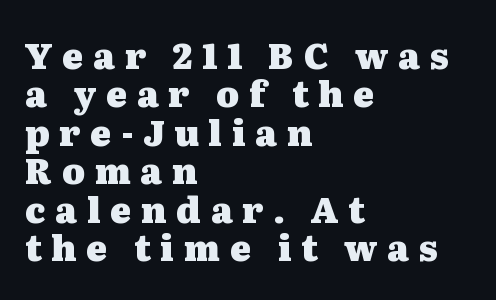
Q: Is the text bold? A: Yes.
Q: Is the text italic (slanted)? A: No, it is upright.
Q: Is the typeface a serif or a sans-serif typeface? A: Serif.
Q: Is the text underlined? A: No.
Q: How is the paragraph aligned? A: Left-aligned.
Q: Is the spacing between letters normal or unusually wide? A: Unusually wide.
Q: Is the spacing between lines tight, normal or loose? A: Tight.
Q: Width (condensed, normal, or wide)? A: Wide.
Q: Stroke contrast? A: Medium.
Q: x-height? A: Medium.
Q: Monospaced? A: No.
